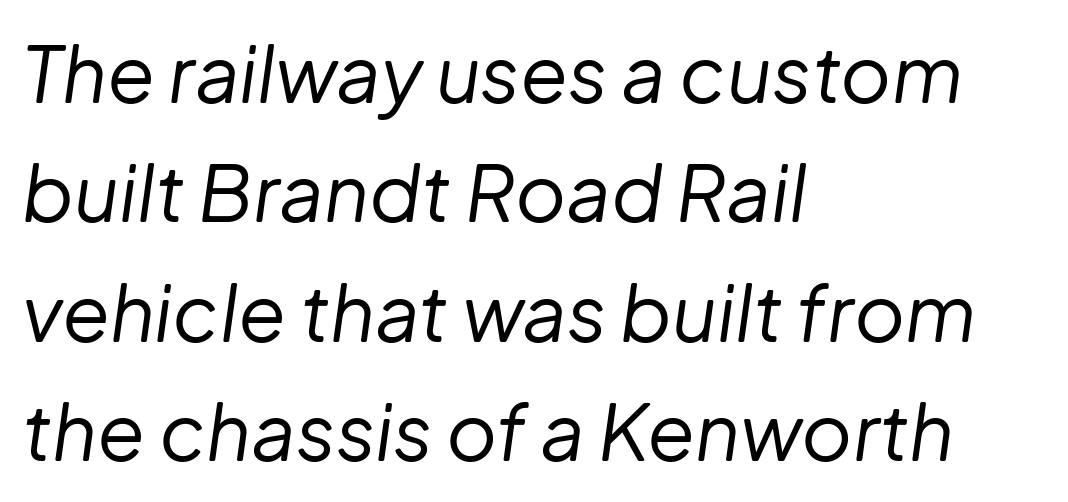
The passage shown has conventional tracking throughout. A typesetter would call this proportional, since set widths differ per character. Yep, that's italic — everything's leaning. Stem width sits at or under what a default text font uses. Rows of type keep a routine distance in the vertical direction.
